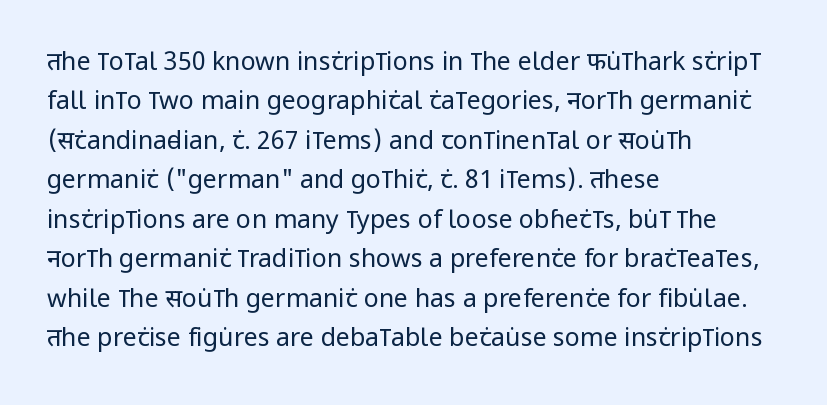
Q: Is the text bold? A: No.
Q: Is the text italic (slanted)? A: No, it is upright.
Q: Is the text underlined? A: No.
Q: How is the paragraph aligned? A: Left-aligned.
Q: Is the spacing between letters normal or unusually wide? A: Normal.
Q: Is the spacing between lines tight, normal or loose? A: Normal.
